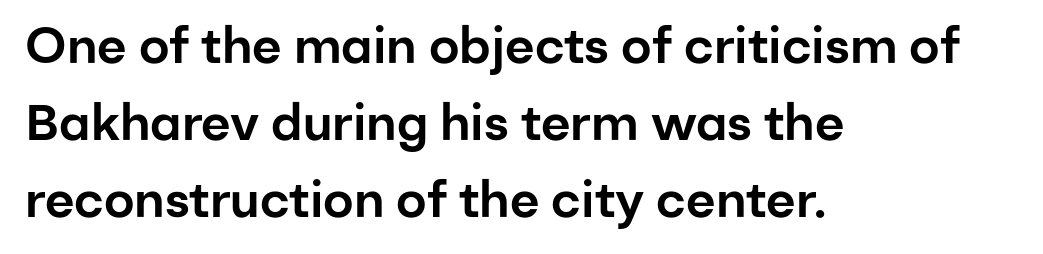
Q: Is the text italic (slanted)? A: No, it is upright.
Q: Is the typeface a serif or a sans-serif typeface? A: Sans-serif.
Q: Is the text underlined? A: No.
Q: How is the paragraph aligned? A: Left-aligned.
Q: Is the spacing between letters normal or unusually wide? A: Normal.
Q: Is the spacing between lines tight, normal or loose? A: Normal.
Q: Width (condensed, normal, or wide)? A: Normal.
Q: Stroke contrast? A: Low.
Q: x-height? A: Medium.
Q: Monospaced? A: No.
